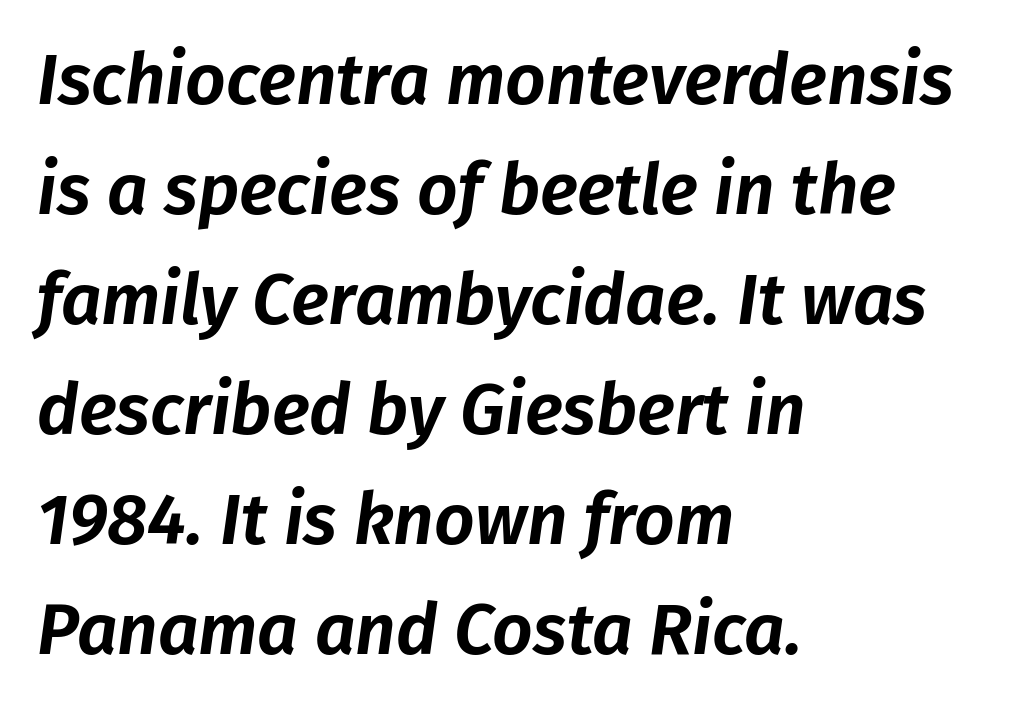
{"italic": "yes", "lean": "right", "slant_degrees": 8, "width": "normal", "stroke_contrast": "low", "x_height": "medium", "monospaced": "no", "underline": "no", "align": "left", "line_spacing": "normal", "line_spacing_ratio": 1.55, "letter_spacing": "normal", "letter_spacing_em": 0.0, "glyph_px": 71}
